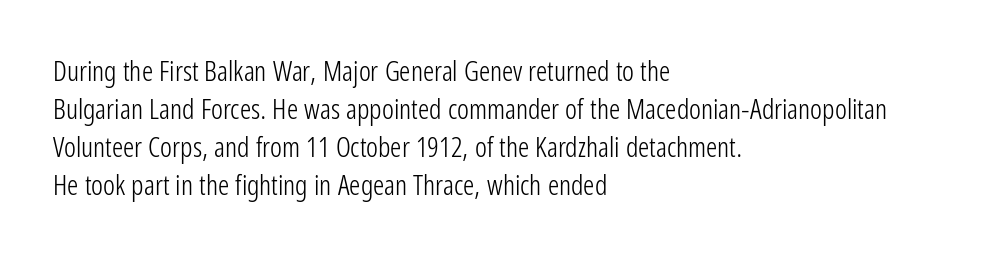
{"serif": "no", "italic": "no", "bold": "no", "weight": "light", "width": "condensed", "stroke_contrast": "low", "x_height": "medium", "monospaced": "no", "underline": "no", "align": "left", "line_spacing": "normal", "line_spacing_ratio": 1.36, "letter_spacing": "normal", "letter_spacing_em": 0.0, "glyph_px": 28}
